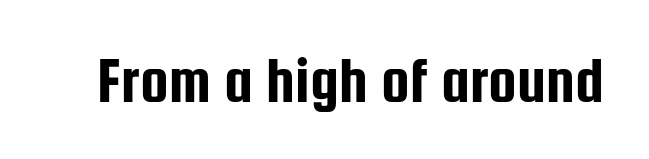
The baseline area is clear. Each word holds together tightly as a unit, with standard inter-letter gaps. Ordinary non-slanted type is in use. The font family rendered here belongs to the sans-serif group.
